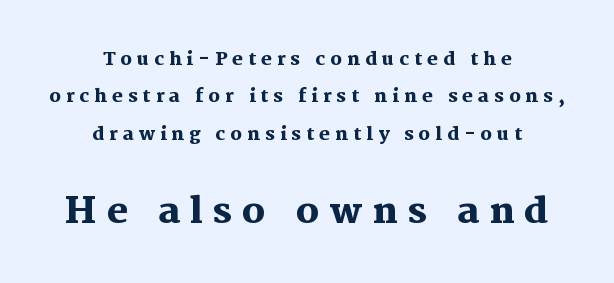
{"serif": "yes", "italic": "no", "bold": "yes", "weight": "heavy", "width": "normal", "stroke_contrast": "medium", "x_height": "medium", "monospaced": "no", "underline": "no", "align": "center", "line_spacing": "loose", "line_spacing_ratio": 2.07, "letter_spacing": "wide", "letter_spacing_em": 0.28, "larger_block": "second", "size_ratio": 2.0, "glyph_px": 36}
